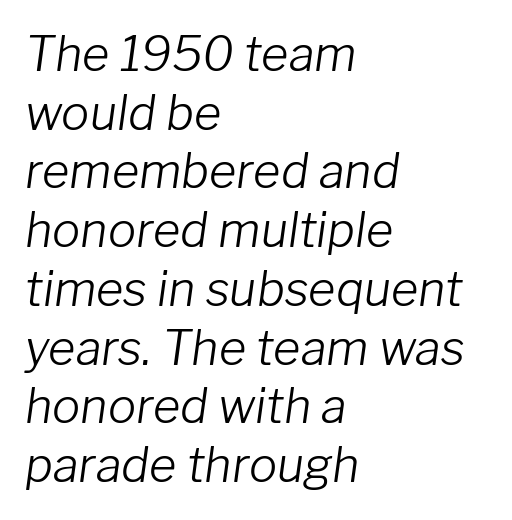
The image shows 47 px light type, italic (leaning right); set left-aligned, normal line spacing (1.25x), normal letter spacing, not underlined; low stroke contrast and a medium x-height.
